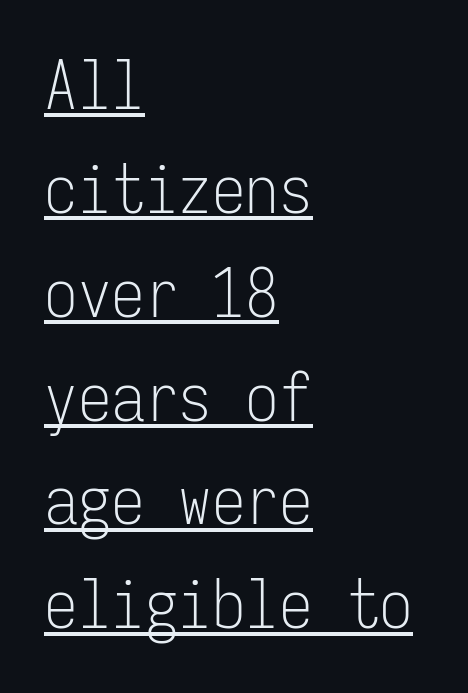
Q: Is the text bold? A: No.
Q: Is the text italic (slanted)? A: No, it is upright.
Q: Is the typeface a serif or a sans-serif typeface? A: Sans-serif.
Q: Is the text underlined? A: Yes.
Q: How is the paragraph aligned? A: Left-aligned.
Q: Is the spacing between letters normal or unusually wide? A: Normal.
Q: Is the spacing between lines tight, normal or loose? A: Normal.
Q: Width (condensed, normal, or wide)? A: Condensed.
Q: Stroke contrast? A: Low.
Q: x-height? A: Medium.
Q: Monospaced? A: Yes.
